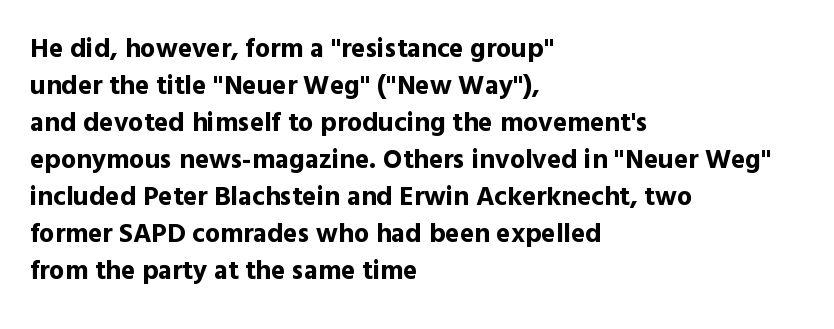
Q: Is the text bold? A: Yes.
Q: Is the text italic (slanted)? A: No, it is upright.
Q: Is the text underlined? A: No.
Q: How is the paragraph aligned? A: Left-aligned.
Q: Is the spacing between letters normal or unusually wide? A: Normal.
Q: Is the spacing between lines tight, normal or loose? A: Normal.
